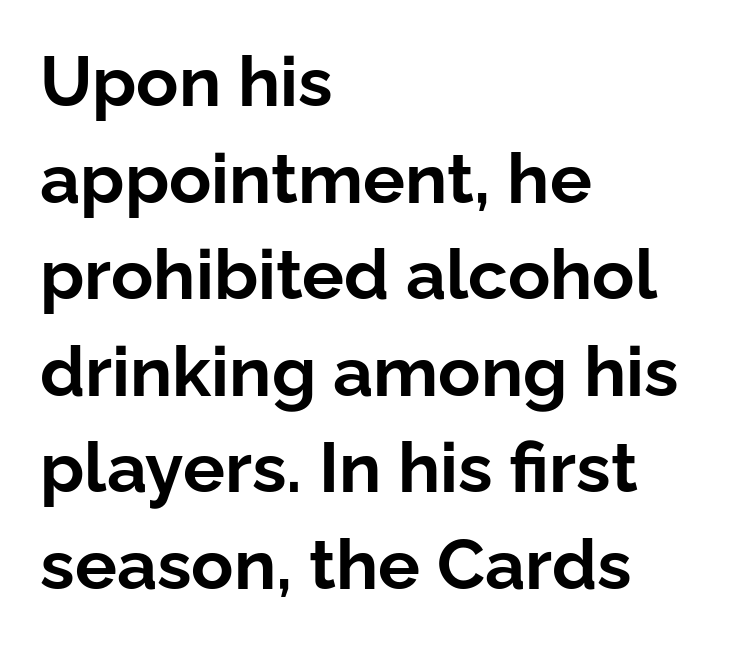
Q: Is the text bold? A: Yes.
Q: Is the text italic (slanted)? A: No, it is upright.
Q: Is the typeface a serif or a sans-serif typeface? A: Sans-serif.
Q: Is the text underlined? A: No.
Q: How is the paragraph aligned? A: Left-aligned.
Q: Is the spacing between letters normal or unusually wide? A: Normal.
Q: Is the spacing between lines tight, normal or loose? A: Normal.
Q: Width (condensed, normal, or wide)? A: Normal.
Q: Stroke contrast? A: Low.
Q: x-height? A: Medium.
Q: Monospaced? A: No.
